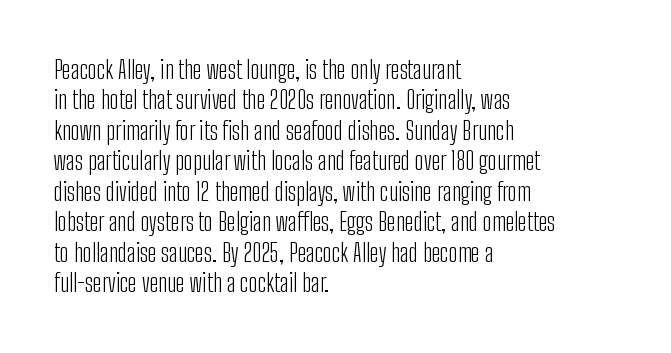
{"italic": "no", "bold": "no", "underline": "no", "align": "left", "line_spacing_ratio": 1.22, "letter_spacing": "normal", "letter_spacing_em": 0.0, "glyph_px": 25}
